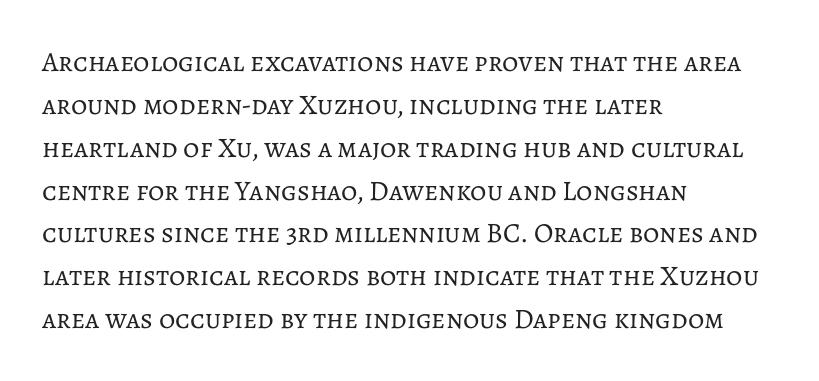
{"italic": "no", "bold": "no", "weight": "regular", "width": "normal", "stroke_contrast": "low", "x_height": "medium", "monospaced": "no", "underline": "no", "align": "left", "line_spacing": "normal", "line_spacing_ratio": 1.53, "letter_spacing": "normal", "letter_spacing_em": 0.0, "glyph_px": 28}
